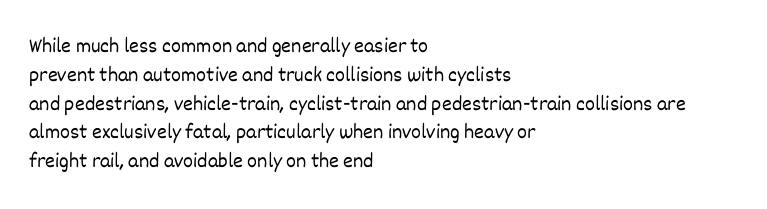
{"italic": "no", "bold": "no", "underline": "no", "align": "left", "line_spacing": "normal", "line_spacing_ratio": 1.37, "letter_spacing": "normal", "letter_spacing_em": 0.0, "glyph_px": 21}
